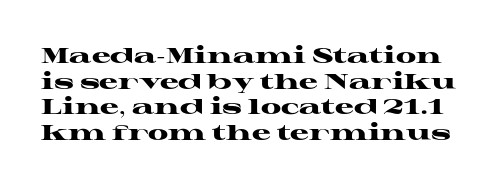
{"italic": "no", "bold": "yes", "underline": "no", "line_spacing_ratio": 1.22, "letter_spacing": "normal", "letter_spacing_em": 0.0, "glyph_px": 21}
